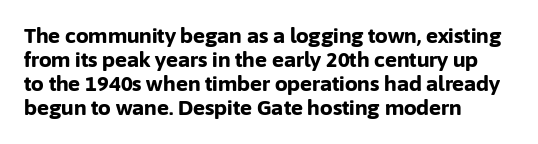
Q: Is the text bold? A: Yes.
Q: Is the text italic (slanted)? A: No, it is upright.
Q: Is the text underlined? A: No.
Q: How is the paragraph aligned? A: Left-aligned.
Q: Is the spacing between letters normal or unusually wide? A: Normal.
